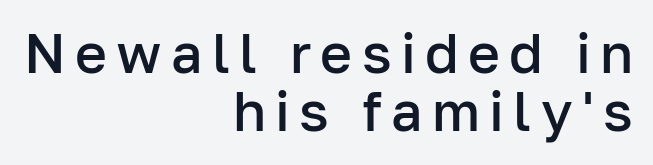
{"serif": "no", "italic": "no", "bold": "semi", "weight": "semibold", "width": "normal", "stroke_contrast": "low", "x_height": "medium", "monospaced": "no", "underline": "no", "align": "right", "line_spacing": "tight", "line_spacing_ratio": 1.05, "glyph_px": 55}
